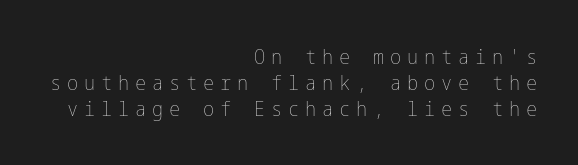
The image shows 21 px text type, upright; set right-aligned, normal line spacing (1.25x), unusually wide letter spacing (+0.28 em), not underlined.
